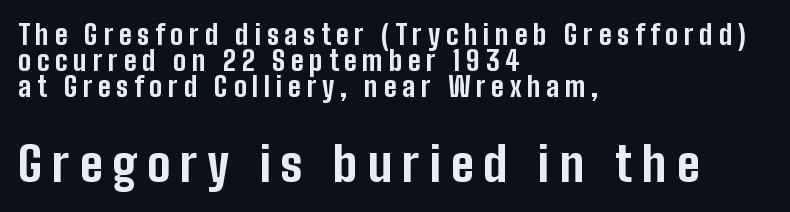
{"serif": "no", "italic": "no", "bold": "yes", "weight": "bold", "width": "condensed", "stroke_contrast": "low", "x_height": "medium", "monospaced": "no", "underline": "no", "align": "left", "line_spacing": "tight", "line_spacing_ratio": 0.96, "letter_spacing": "wide", "letter_spacing_em": 0.21, "larger_block": "second", "size_ratio": 1.78, "glyph_px": 48}
